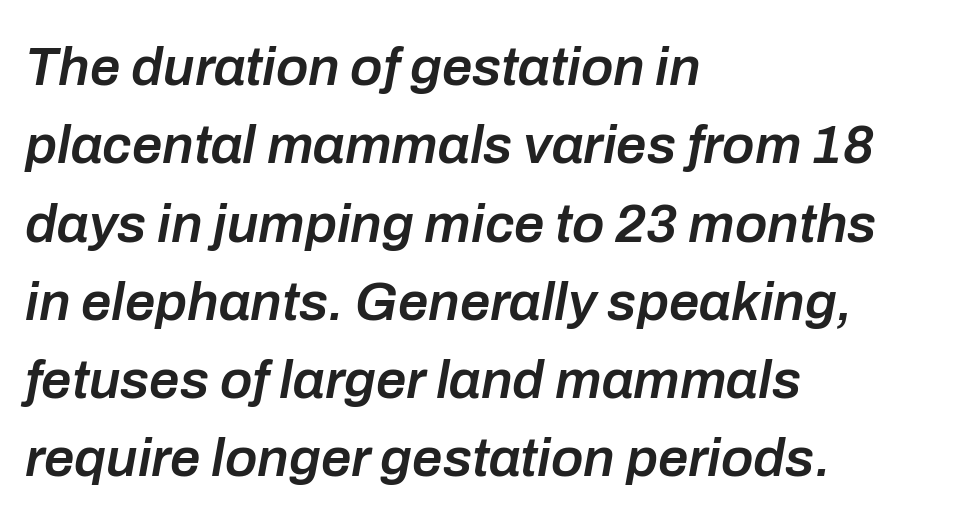
What weight is shown? A semibold, between regular and bold. The letters advance in unequal steps, a hallmark of proportional type. This sample uses an oblique cut, with every glyph tilted off the vertical. Check the space under the baseline: it is left empty. There is no visible air inserted between adjacent glyphs. Line beginnings align vertically; line endings do not.
